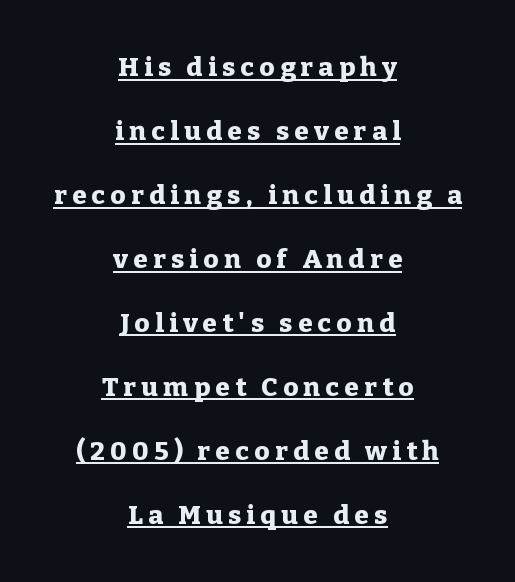
{"italic": "no", "bold": "yes", "underline": "yes", "align": "center", "line_spacing": "loose", "line_spacing_ratio": 2.46, "letter_spacing": "wide", "letter_spacing_em": 0.21, "glyph_px": 26}
